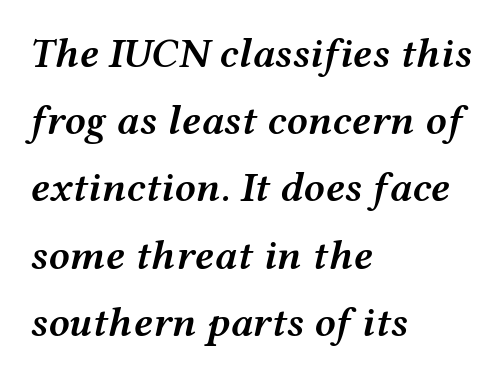
Characters follow at the spacing the type designer built in. Is this a fixed-width face? No — the glyphs have proportional, varying widths. The foot of each line stays bare and open. Bold? Not quite — semibold, heavier than regular but stopping short.
